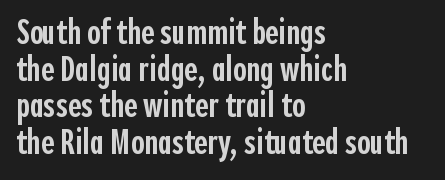
The image shows 36 px semibold, condensed sans-serif type, upright; set left-aligned, tight line spacing (1.02x), normal letter spacing, not underlined; a medium x-height.
